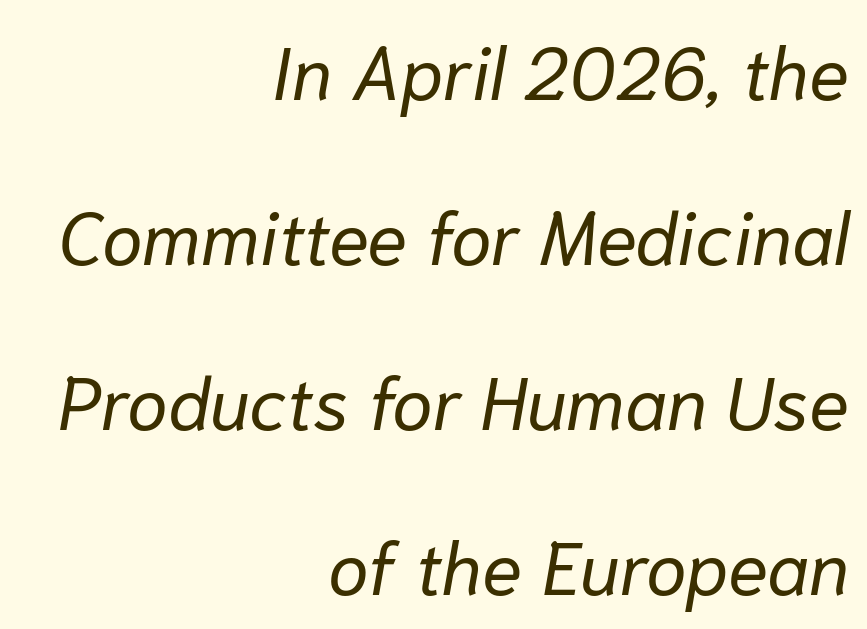
The image shows 74 px regular-weight type, italic (leaning right); set right-aligned, loose line spacing (2.23x), normal letter spacing, not underlined; low stroke contrast and a medium x-height.
